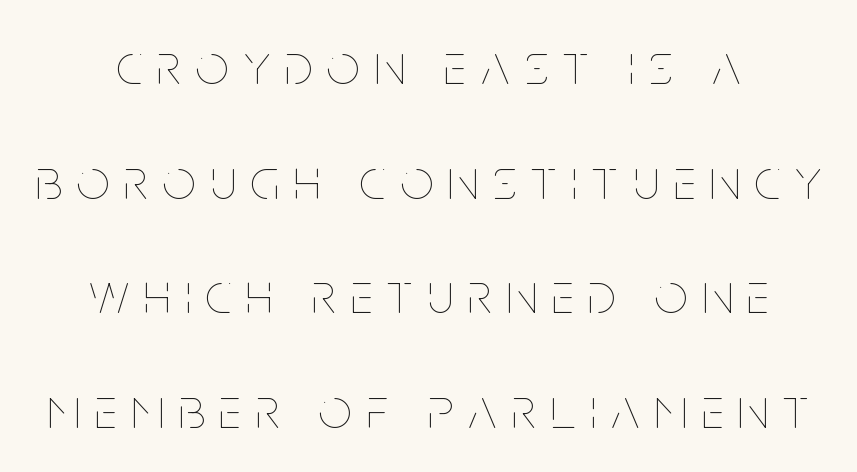
This sample uses expanded letter spacing, leaving extra air between glyphs. Is this a fixed-width face? No — the glyphs have proportional, varying widths. The zone under the glyphs is completely vacant. Nothing heavy about these letters — not bold at all. Notice the wide empty band between every row — that's loose leading.
